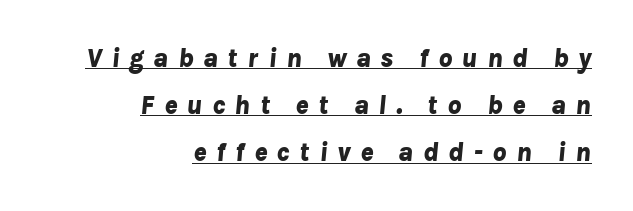
Q: Is the text bold? A: Yes.
Q: Is the text italic (slanted)? A: Yes, it leans right by about 8 degrees.
Q: Is the text underlined? A: Yes.
Q: How is the paragraph aligned? A: Right-aligned.
Q: Is the spacing between letters normal or unusually wide? A: Unusually wide.
